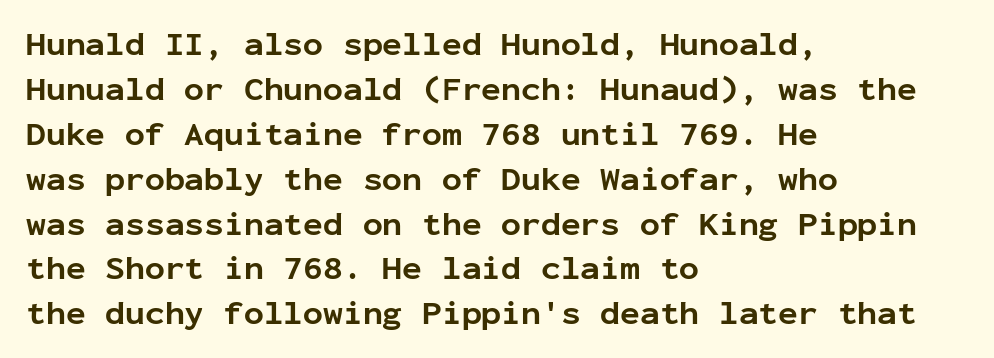
Q: Is the text bold? A: Yes.
Q: Is the text italic (slanted)? A: No, it is upright.
Q: Is the typeface a serif or a sans-serif typeface? A: Sans-serif.
Q: Is the text underlined? A: No.
Q: How is the paragraph aligned? A: Left-aligned.
Q: Is the spacing between letters normal or unusually wide? A: Normal.
Q: Is the spacing between lines tight, normal or loose? A: Normal.
Q: Width (condensed, normal, or wide)? A: Normal.
Q: Stroke contrast? A: Low.
Q: x-height? A: Medium.
Q: Monospaced? A: Yes.
